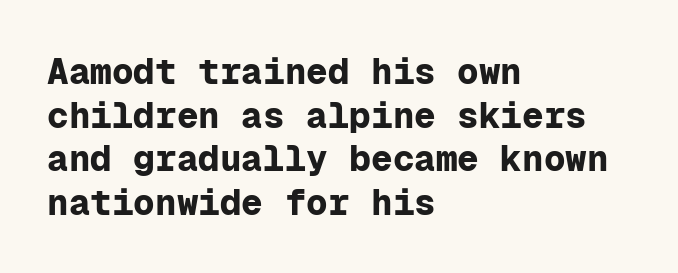
{"serif": "no", "italic": "no", "bold": "yes", "weight": "bold", "width": "normal", "stroke_contrast": "low", "x_height": "medium", "monospaced": "yes", "underline": "no", "align": "left", "line_spacing_ratio": 1.21, "letter_spacing": "normal", "letter_spacing_em": 0.0, "glyph_px": 36}
